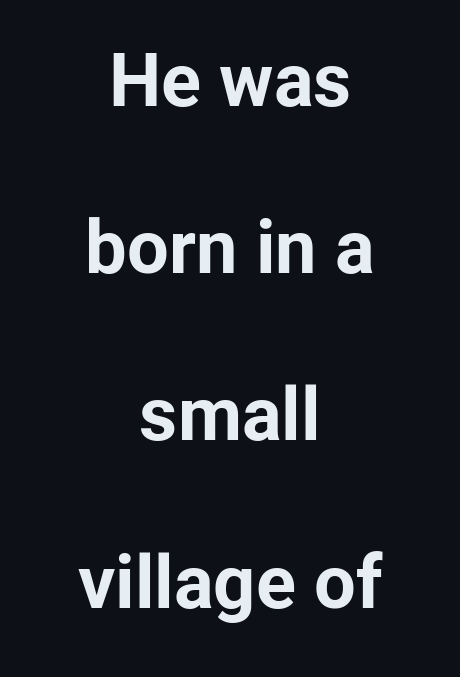
{"serif": "no", "italic": "no", "bold": "yes", "weight": "bold", "width": "normal", "stroke_contrast": "low", "x_height": "medium", "monospaced": "no", "underline": "no", "align": "center", "line_spacing": "loose", "line_spacing_ratio": 2.26, "letter_spacing": "normal", "letter_spacing_em": 0.0, "glyph_px": 74}
